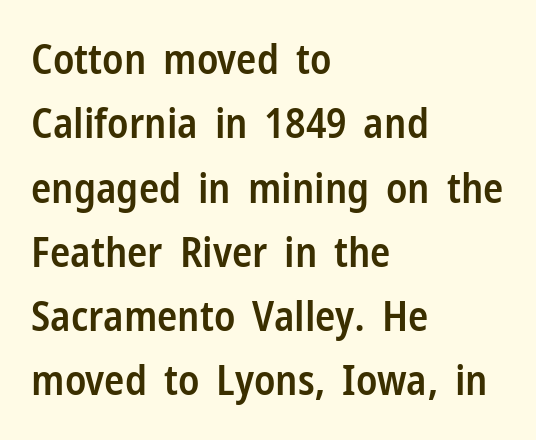
{"serif": "no", "italic": "no", "bold": "semi", "weight": "semibold", "width": "condensed", "stroke_contrast": "low", "x_height": "medium", "monospaced": "no", "underline": "no", "align": "left", "line_spacing": "normal", "line_spacing_ratio": 1.53, "letter_spacing": "normal", "letter_spacing_em": 0.0, "glyph_px": 42}
